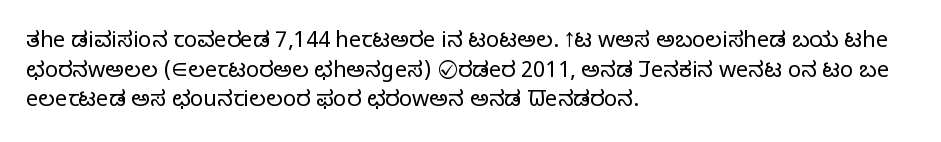
Unmarked baselines from the first word to the last. The designer left line spacing at the default. The rendering anchors every line to the left-hand side. The gaps between neighbouring characters are ordinary and unremarkable. The type sits square on the baseline with zero lean.
